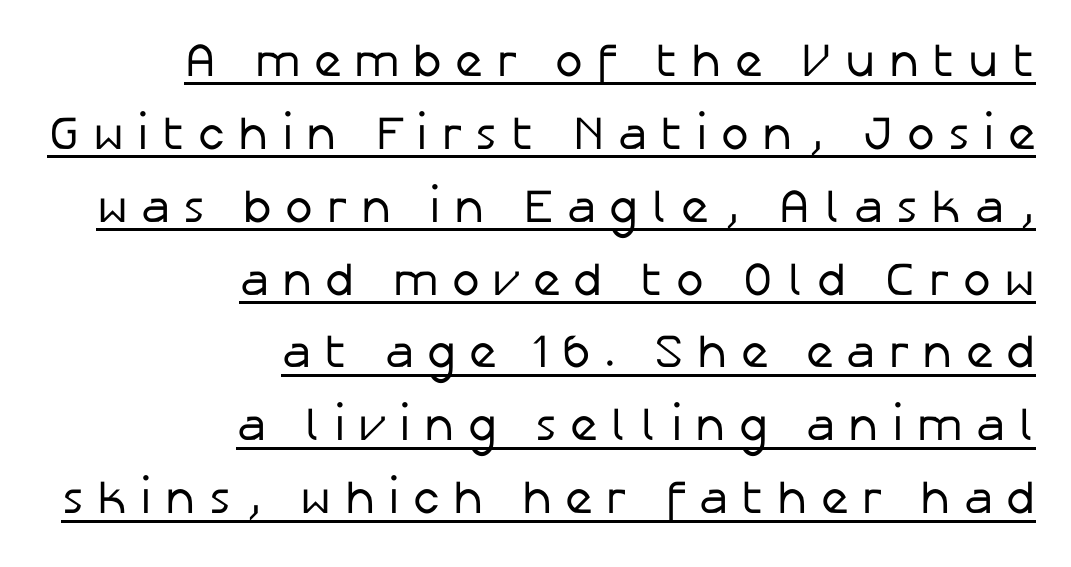
Q: Is the text bold? A: No.
Q: Is the text italic (slanted)? A: No, it is upright.
Q: Is the typeface a serif or a sans-serif typeface? A: Sans-serif.
Q: Is the text underlined? A: Yes.
Q: How is the paragraph aligned? A: Right-aligned.
Q: Is the spacing between letters normal or unusually wide? A: Unusually wide.
Q: Is the spacing between lines tight, normal or loose? A: Normal.
Q: Width (condensed, normal, or wide)? A: Normal.
Q: Stroke contrast? A: Low.
Q: x-height? A: Medium.
Q: Monospaced? A: No.
